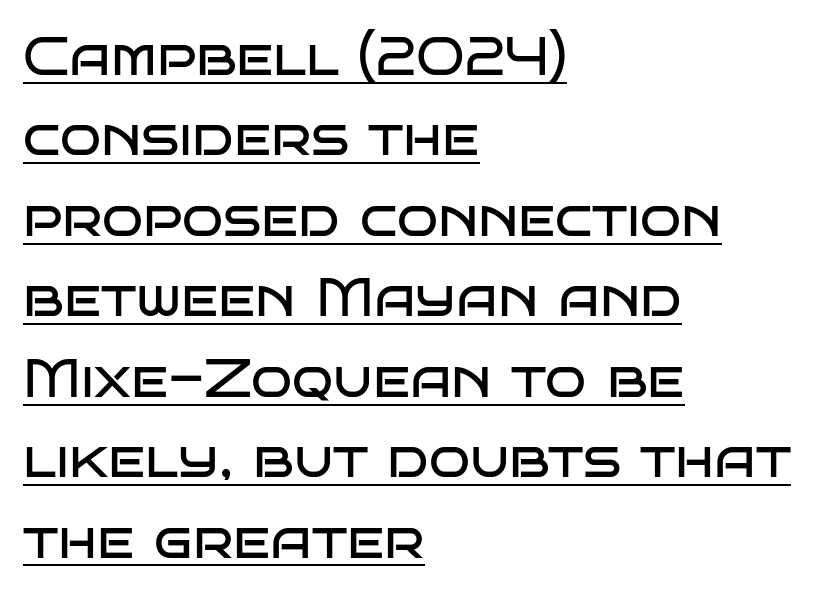
The image shows 54 px regular-weight, wide sans-serif type, upright; set left-aligned, normal line spacing (1.49x), normal letter spacing, underlined; low stroke contrast and a large x-height.
